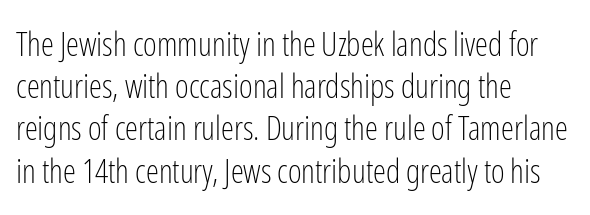
The image shows 33 px light, condensed sans-serif type, upright; set left-aligned, normal line spacing (1.28x), normal letter spacing, not underlined; low stroke contrast and a medium x-height.
